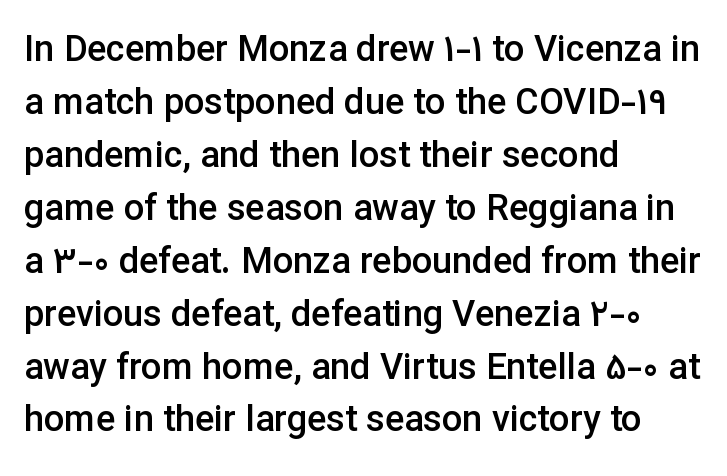
Q: Is the text bold? A: Semi-bold.
Q: Is the text italic (slanted)? A: No, it is upright.
Q: Is the typeface a serif or a sans-serif typeface? A: Sans-serif.
Q: Is the text underlined? A: No.
Q: How is the paragraph aligned? A: Left-aligned.
Q: Is the spacing between letters normal or unusually wide? A: Normal.
Q: Is the spacing between lines tight, normal or loose? A: Normal.
Q: Width (condensed, normal, or wide)? A: Normal.
Q: Stroke contrast? A: Low.
Q: x-height? A: Medium.
Q: Monospaced? A: No.
